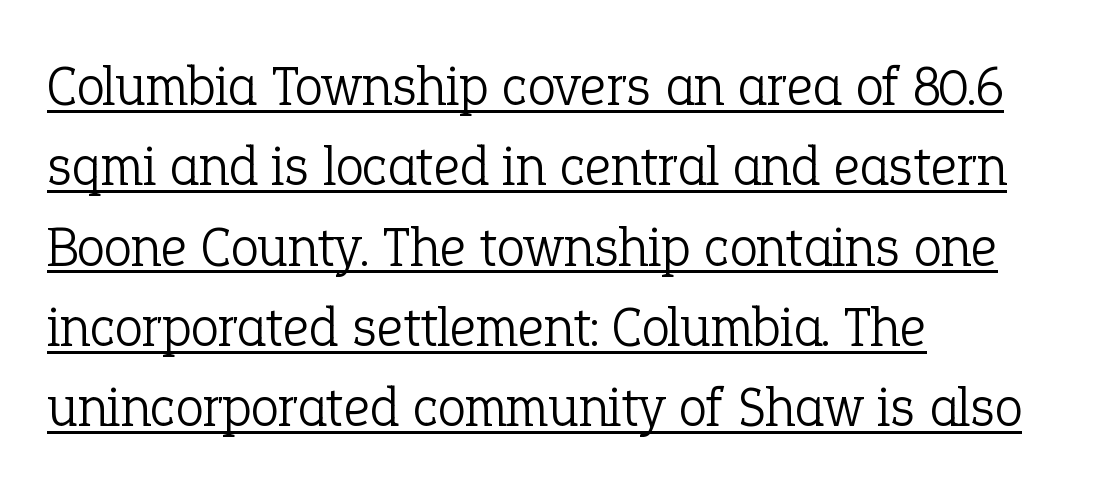
Honestly, the row spacing looks completely unremarkable. Style check: upright. There is no visible air inserted between adjacent glyphs. Are there feet on the stems? There are — it's a serif. Each stroke keeps to a modest, everyday thickness or less.
